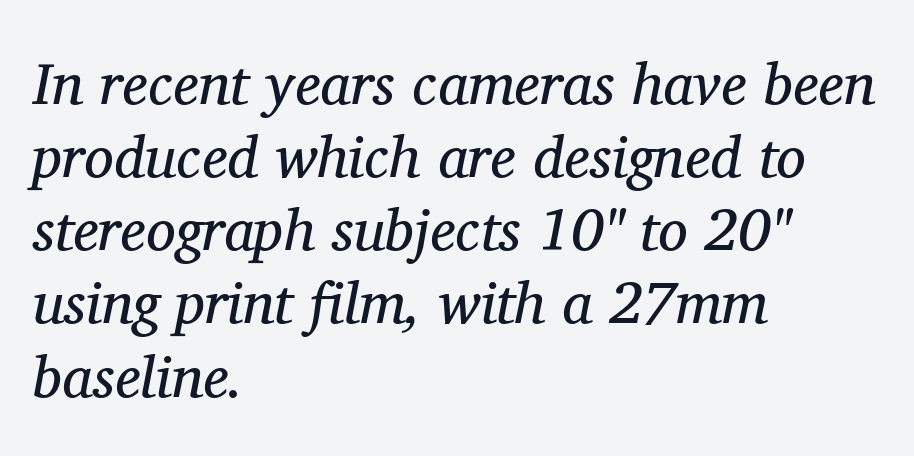
The cut favours lightness, reaching ordinary text weight at its darkest. The specimen reads as italic at a glance. Nobody touched the tracking dial on this one. One-word summary of the alignment: left. Descender tails drop into unmarked territory.
